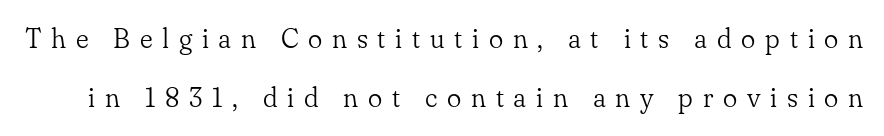
{"italic": "no", "bold": "no", "underline": "no", "line_spacing": "loose", "line_spacing_ratio": 2.19, "letter_spacing": "wide", "letter_spacing_em": 0.36, "glyph_px": 27}
